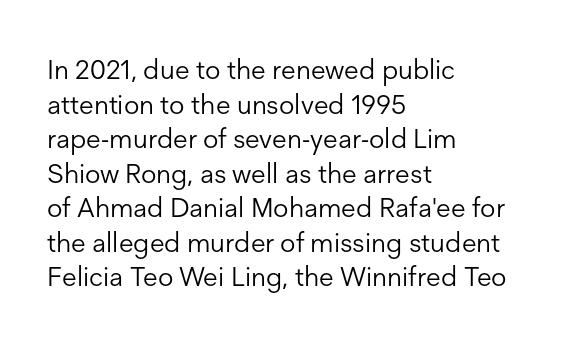
The block of text has a typical density, with ordinary space between rows. Which margin do the lines hug? The left one — the right edge is uneven. The space directly below the letters is spotless. This is the regular roman posture of the typeface. Does extra space separate the letters? No, they use regular spacing.
